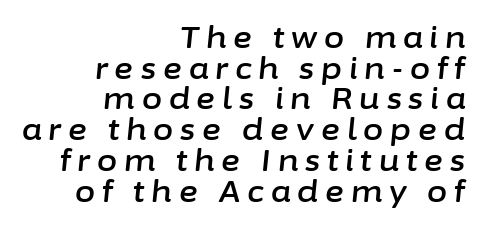
The image shows 29 px text type, italic (leaning right); set right-aligned, tight line spacing (1.06x), unusually wide letter spacing (+0.24 em), not underlined; low stroke contrast and a medium x-height.
